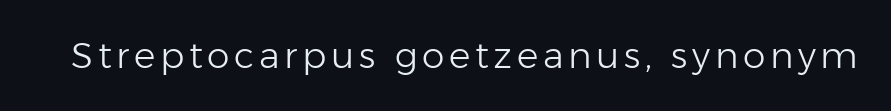
The image shows 36 px light sans-serif type, upright; set not underlined; low stroke contrast and a medium x-height.
